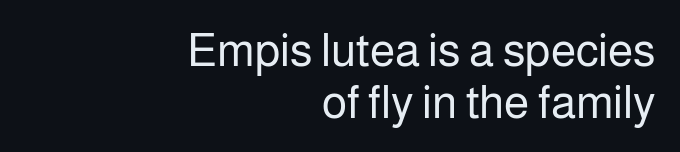
This is sans-serif lettering, the kind often seen on screens and signage. The passage shown is not underscored anywhere. Note the varied advance widths — an 'i' is clearly narrower than an 'm'. Bold? No — there's no thickening of the strokes. Spacing between characters is what you'd get straight out of the box.
